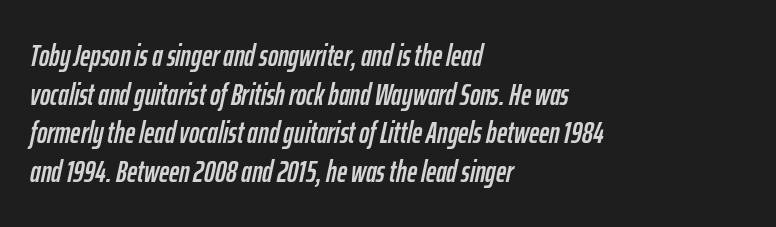
The rendering anchors every line to the left-hand side. Does extra space separate the letters? No, they use regular spacing. Check under the words: just untouched page. When letters slant like this, we call the style italic. Looks like regular typesetting: each glyph gets only the width it needs.
